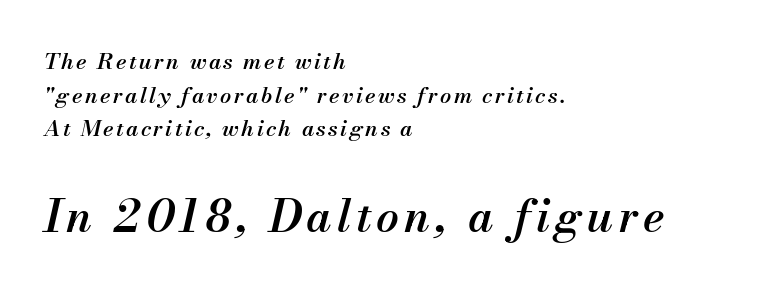
{"italic": "yes", "lean": "right", "slant_degrees": 13, "bold": "semi", "weight": "semibold", "width": "normal", "stroke_contrast": "medium", "x_height": "small", "monospaced": "no", "underline": "no", "align": "left", "line_spacing": "normal", "line_spacing_ratio": 1.53, "larger_block": "second", "size_ratio": 2.05, "glyph_px": 45}
